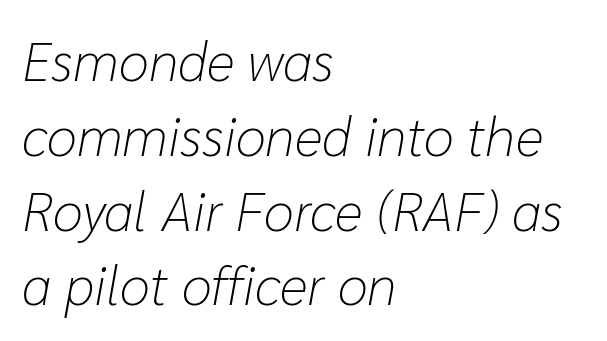
Q: Is the text bold? A: No.
Q: Is the text italic (slanted)? A: Yes, it leans right by about 10 degrees.
Q: Is the text underlined? A: No.
Q: How is the paragraph aligned? A: Left-aligned.
Q: Is the spacing between letters normal or unusually wide? A: Normal.
Q: Is the spacing between lines tight, normal or loose? A: Normal.
Q: Width (condensed, normal, or wide)? A: Normal.
Q: Stroke contrast? A: Low.
Q: x-height? A: Medium.
Q: Monospaced? A: No.
